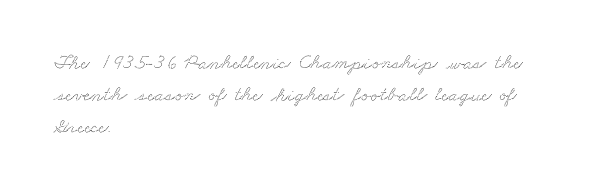
Quick note: interline space is typical. If you drew a ruler down the left edge, every line would touch it. Here the glyphs are tracked normally, forming tight word shapes. Words float on clear page, feet unadorned.
